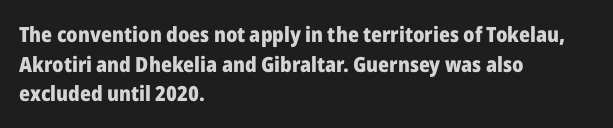
{"italic": "no", "bold": "yes", "underline": "no", "align": "left", "line_spacing": "normal", "line_spacing_ratio": 1.41, "letter_spacing": "normal", "letter_spacing_em": 0.0, "glyph_px": 21}
